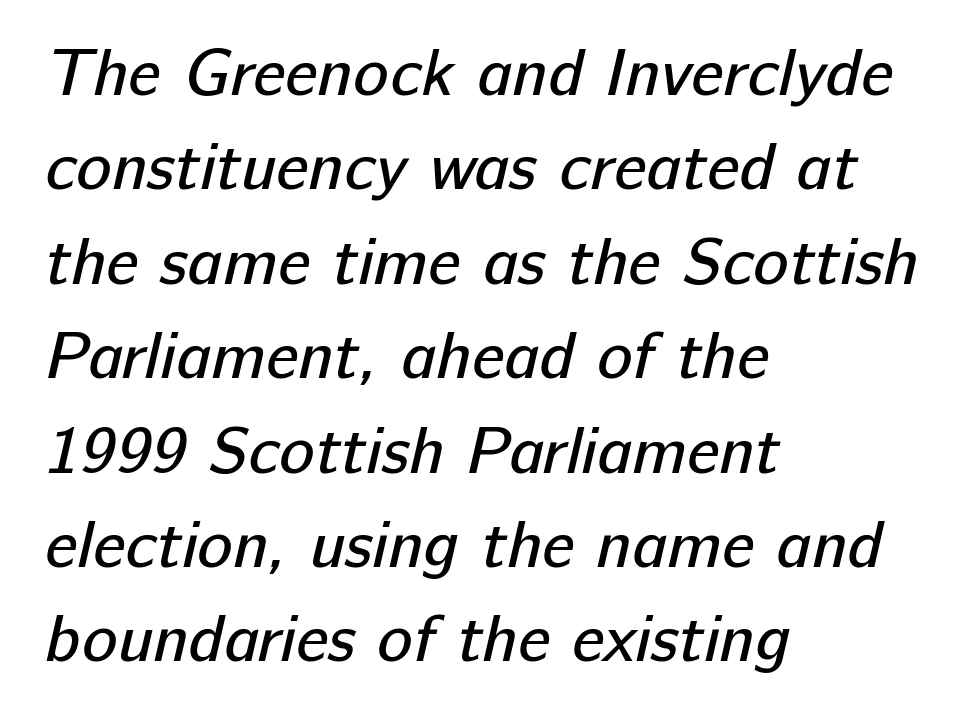
{"serif": "no", "bold": "no", "weight": "regular", "width": "normal", "stroke_contrast": "low", "x_height": "medium", "monospaced": "no", "underline": "no", "align": "left", "line_spacing": "normal", "line_spacing_ratio": 1.43, "letter_spacing": "normal", "letter_spacing_em": 0.0, "glyph_px": 66}
